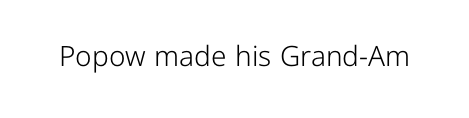
The image shows 28 px light sans-serif type, upright; set normal letter spacing, not underlined; low stroke contrast and a medium x-height.
